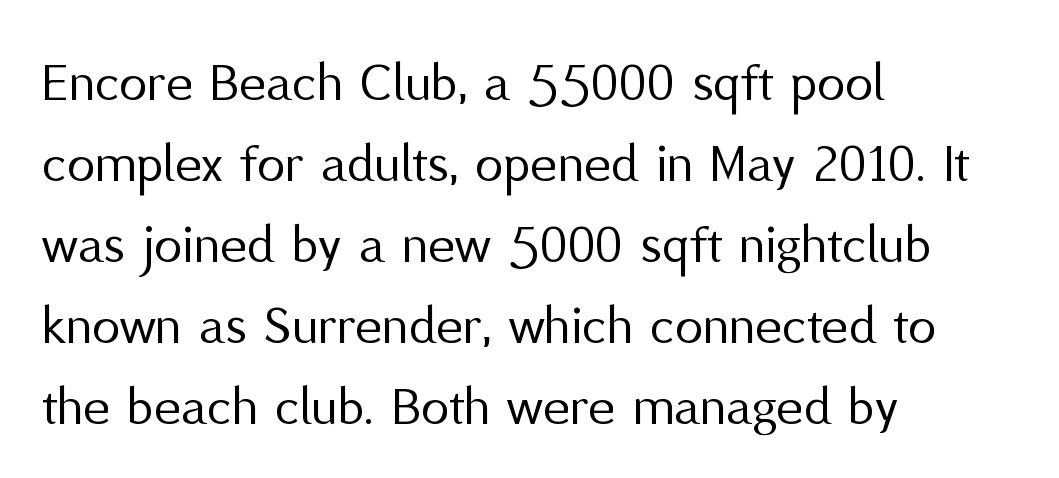
{"serif": "no", "italic": "no", "bold": "no", "weight": "regular", "width": "normal", "stroke_contrast": "medium", "x_height": "medium", "monospaced": "no", "underline": "no", "align": "left", "line_spacing": "normal", "line_spacing_ratio": 1.42, "letter_spacing": "normal", "letter_spacing_em": 0.0, "glyph_px": 57}
